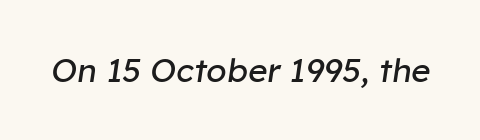
Q: Is the text bold? A: No.
Q: Is the text italic (slanted)? A: Yes, it leans right by about 8 degrees.
Q: Is the text underlined? A: No.
Q: Is the spacing between letters normal or unusually wide? A: Normal.
Q: Width (condensed, normal, or wide)? A: Normal.
Q: Stroke contrast? A: Low.
Q: x-height? A: Medium.
Q: Monospaced? A: No.
